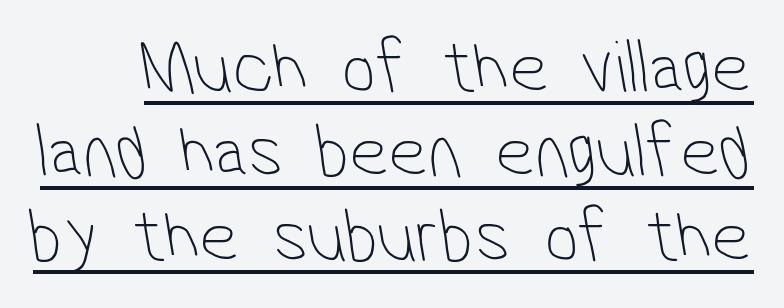
The image shows 76 px thin, condensed sans-serif type; set tight line spacing (1.11x), normal letter spacing, underlined; low stroke contrast and a medium x-height.
